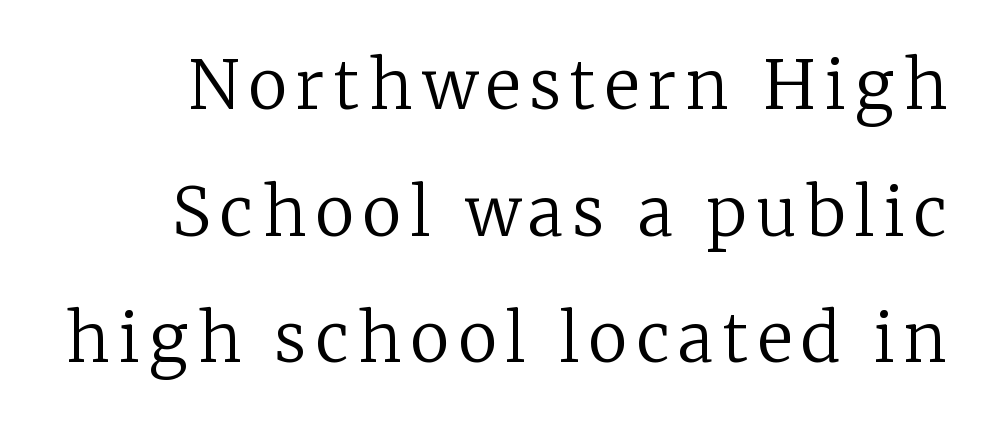
Q: Is the text bold? A: No.
Q: Is the text italic (slanted)? A: No, it is upright.
Q: Is the typeface a serif or a sans-serif typeface? A: Serif.
Q: Is the text underlined? A: No.
Q: Width (condensed, normal, or wide)? A: Normal.
Q: Stroke contrast? A: Low.
Q: x-height? A: Medium.
Q: Monospaced? A: No.
